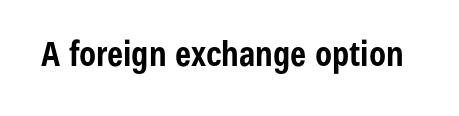
Q: Is the text bold? A: Yes.
Q: Is the text italic (slanted)? A: No, it is upright.
Q: Is the typeface a serif or a sans-serif typeface? A: Sans-serif.
Q: Is the text underlined? A: No.
Q: Is the spacing between letters normal or unusually wide? A: Normal.
Q: Width (condensed, normal, or wide)? A: Condensed.
Q: Stroke contrast? A: Low.
Q: x-height? A: Medium.
Q: Monospaced? A: No.
